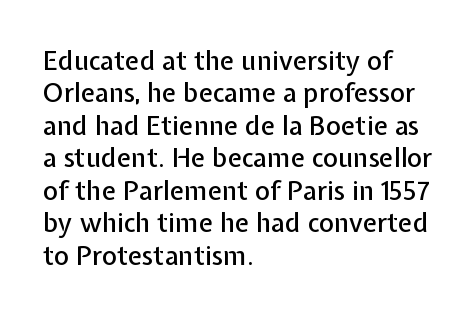
These lines sit exactly where default settings would place them. The letters stand upright; this is a roman face. Typeset ragged right — the left edge is the straight one. Just letters on the line, the space beneath them empty. Caption: standard tracking, unaltered.
